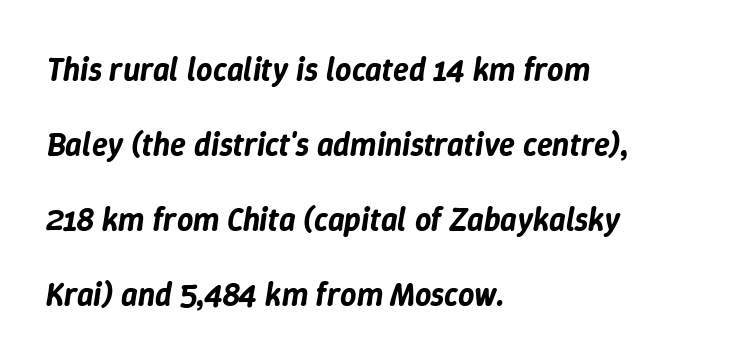
The image shows 32 px text type, italic (leaning right); set left-aligned, loose line spacing (2.34x), normal letter spacing, not underlined; low stroke contrast and a medium x-height.
